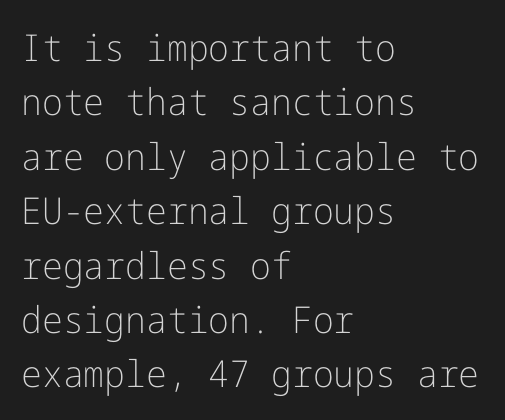
The font is comparable to plain body text, perhaps lighter. The font's upright variant was chosen for this text. The glyphs in this specimen are sans serif. In terms of leading, this rendering sits right in the middle.
